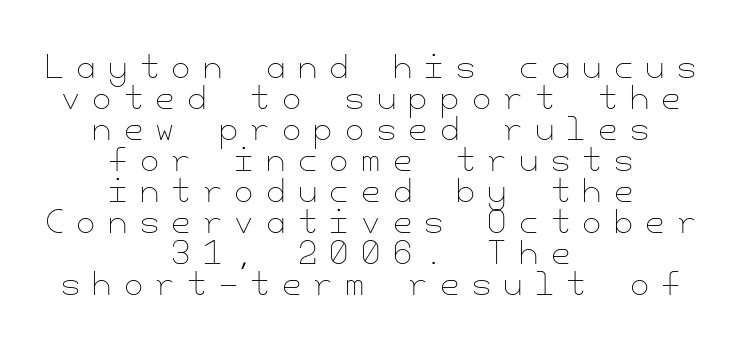
The image shows 31 px thin type, upright; set centered, tight line spacing (1.0x), unusually wide letter spacing (+0.4 em), not underlined; low stroke contrast and a small x-height.
